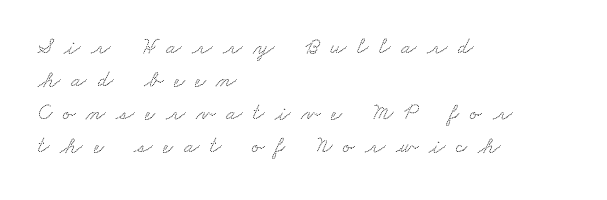
Type without underlining. Students, note that the glyphs here are deliberately spaced far apart. Horizontal alignment here is leftward, the default for most running prose. Quick note: interline space is typical.
